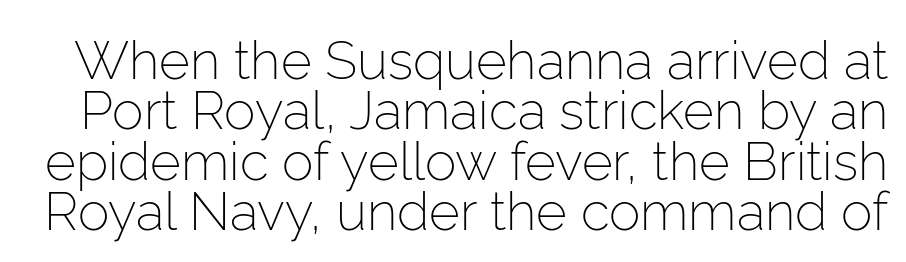
The image shows 53 px light sans-serif type, upright; set tight line spacing (0.95x), normal letter spacing, not underlined; low stroke contrast and a medium x-height.
